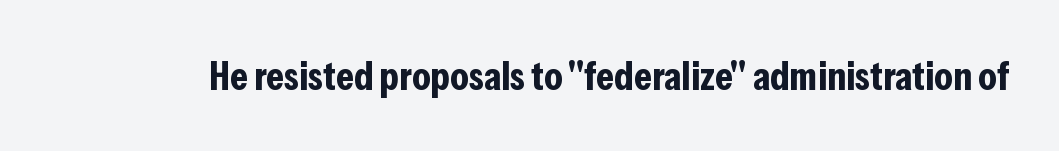
This rendering leaves character spacing at its baseline value. In terms of posture, this sample is upright. Grotesque or geometric, the face here clearly has no serifs. Heavy-handed strokes throughout: this text is bold. Think of a printed novel: that variable character pitch is what you see here. This rendering features lettering with no underline.
